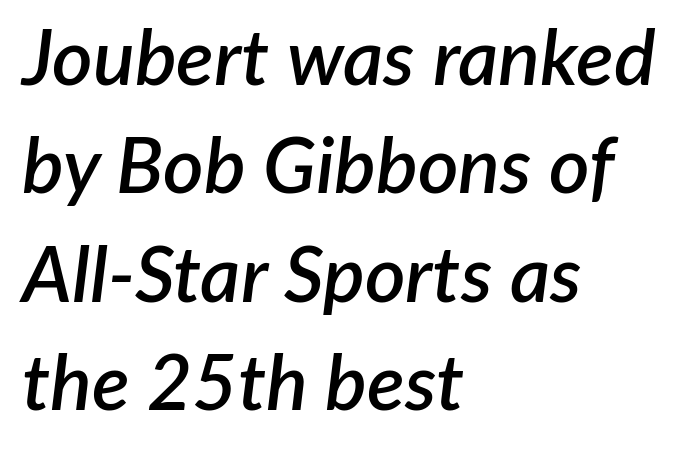
Q: Is the text bold? A: Semi-bold.
Q: Is the text italic (slanted)? A: Yes, it leans right by about 7 degrees.
Q: Is the text underlined? A: No.
Q: How is the paragraph aligned? A: Left-aligned.
Q: Is the spacing between letters normal or unusually wide? A: Normal.
Q: Is the spacing between lines tight, normal or loose? A: Normal.
Q: Width (condensed, normal, or wide)? A: Normal.
Q: Stroke contrast? A: Low.
Q: x-height? A: Medium.
Q: Monospaced? A: No.
